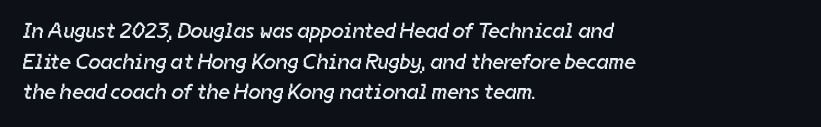
Q: Is the text bold? A: No.
Q: Is the text underlined? A: No.
Q: How is the paragraph aligned? A: Left-aligned.
Q: Is the spacing between letters normal or unusually wide? A: Normal.
Q: Is the spacing between lines tight, normal or loose? A: Normal.
